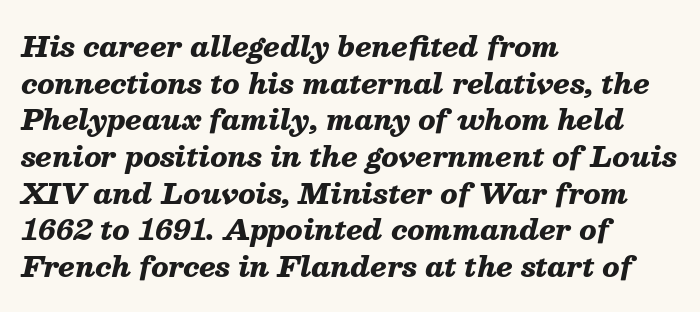
{"italic": "yes", "lean": "right", "slant_degrees": 13, "bold": "yes", "weight": "heavy", "width": "normal", "stroke_contrast": "medium", "x_height": "medium", "monospaced": "no", "underline": "no", "align": "left", "line_spacing": "normal", "line_spacing_ratio": 1.31, "letter_spacing": "normal", "letter_spacing_em": 0.0, "glyph_px": 28}
